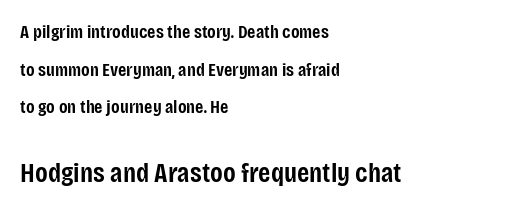
The image shows 28 px semibold, condensed sans-serif type, upright; set left-aligned, loose line spacing (1.98x), normal letter spacing, not underlined; the second (bottom) block is 1.47x larger; low stroke contrast and a large x-height.
